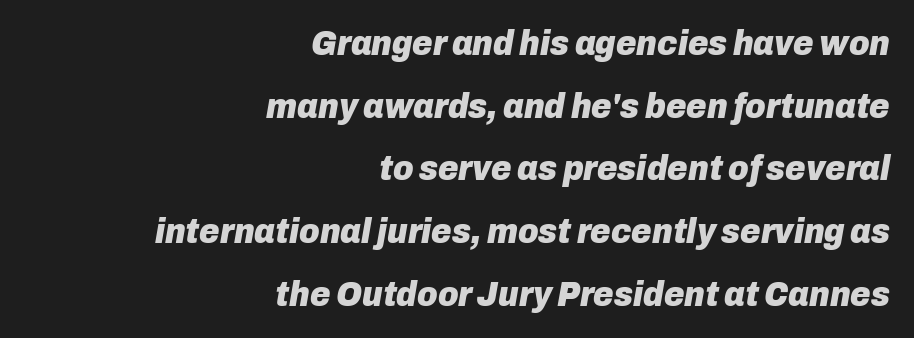
These lines were composed using italics. The compositor pushed each line to the right boundary. You could not count columns in this text — the font is proportionally spaced. In terms of letterspacing, this is plain default setting.
